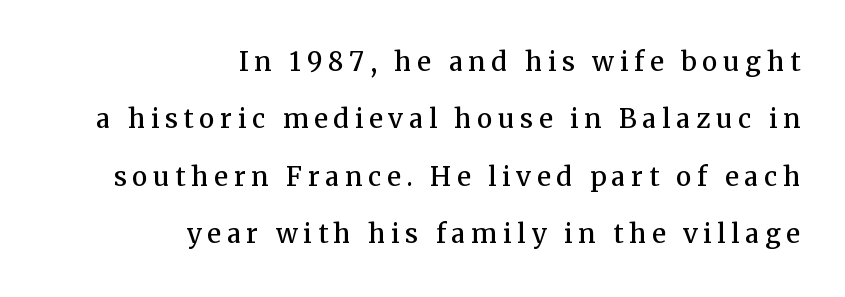
{"italic": "no", "bold": "semi", "underline": "no", "align": "right", "line_spacing": "loose", "line_spacing_ratio": 2.21, "letter_spacing": "wide", "letter_spacing_em": 0.22, "glyph_px": 26}
